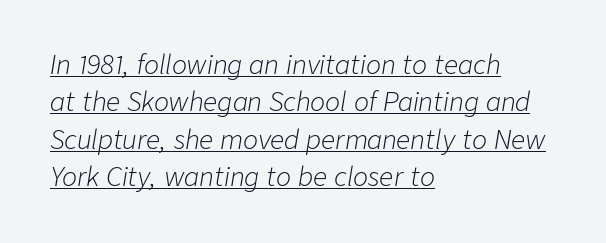
Q: Is the text bold? A: No.
Q: Is the text italic (slanted)? A: Yes, it leans right by about 9 degrees.
Q: Is the text underlined? A: Yes.
Q: How is the paragraph aligned? A: Left-aligned.
Q: Is the spacing between letters normal or unusually wide? A: Normal.
Q: Is the spacing between lines tight, normal or loose? A: Normal.
